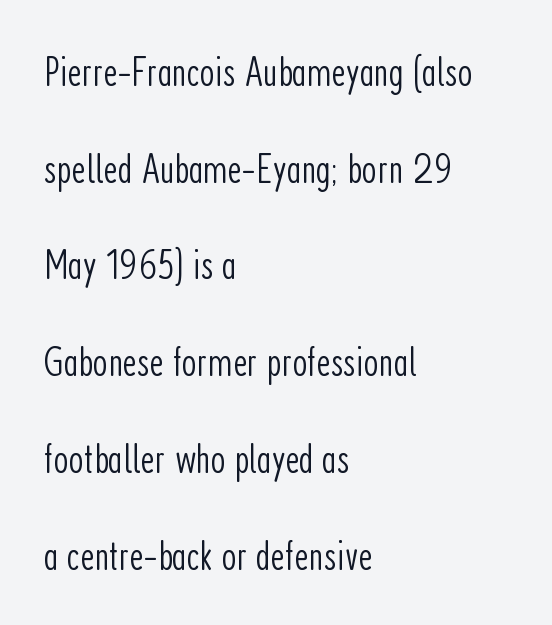
{"serif": "no", "italic": "no", "bold": "no", "weight": "light", "width": "condensed", "stroke_contrast": "low", "x_height": "medium", "monospaced": "no", "underline": "no", "align": "left", "line_spacing": "loose", "line_spacing_ratio": 2.25, "letter_spacing": "normal", "letter_spacing_em": 0.0, "glyph_px": 43}
